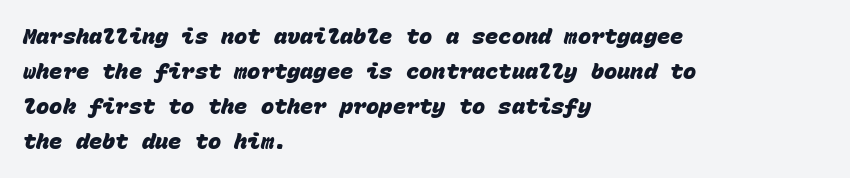
Q: Is the text bold? A: Yes.
Q: Is the text underlined? A: No.
Q: How is the paragraph aligned? A: Left-aligned.
Q: Is the spacing between letters normal or unusually wide? A: Normal.
Q: Is the spacing between lines tight, normal or loose? A: Normal.
